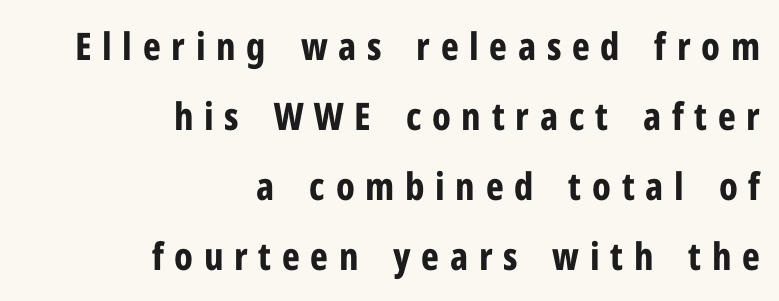
The image shows 38 px bold, condensed sans-serif type, upright; set right-aligned, line spacing 1.84x, unusually wide letter spacing (+0.28 em), not underlined; low stroke contrast and a medium x-height.
